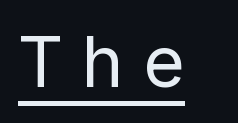
{"serif": "no", "italic": "no", "bold": "no", "weight": "regular", "width": "normal", "stroke_contrast": "low", "x_height": "medium", "monospaced": "no", "underline": "yes", "letter_spacing": "wide", "letter_spacing_em": 0.26, "glyph_px": 71}
